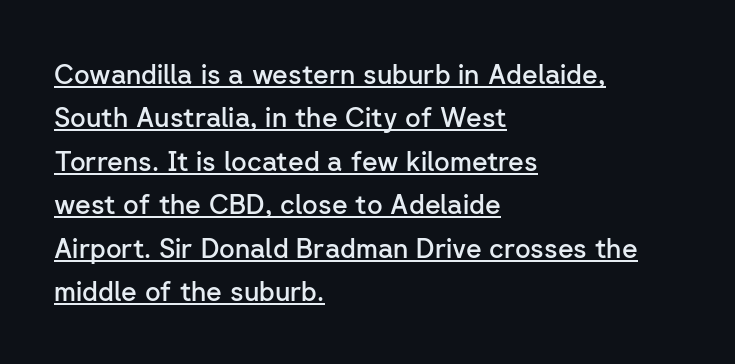
The image shows 27 px text type, upright; set left-aligned, normal line spacing (1.61x), normal letter spacing, underlined.
